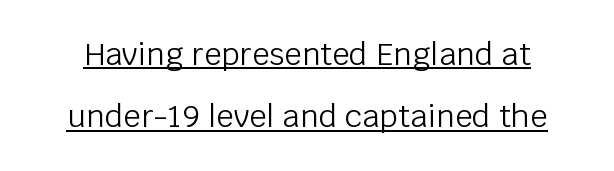
{"serif": "no", "italic": "no", "bold": "no", "weight": "light", "width": "normal", "stroke_contrast": "low", "x_height": "large", "monospaced": "no", "underline": "yes", "line_spacing": "loose", "line_spacing_ratio": 2.01, "letter_spacing": "normal", "letter_spacing_em": 0.0, "glyph_px": 31}
